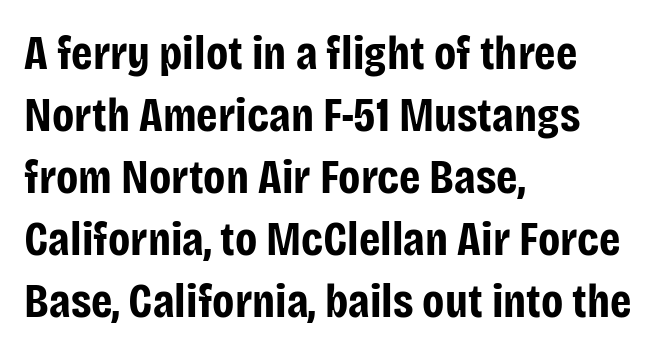
The image shows 48 px bold, condensed sans-serif type, upright; set left-aligned, normal line spacing (1.29x), normal letter spacing, not underlined; low stroke contrast and a large x-height.
